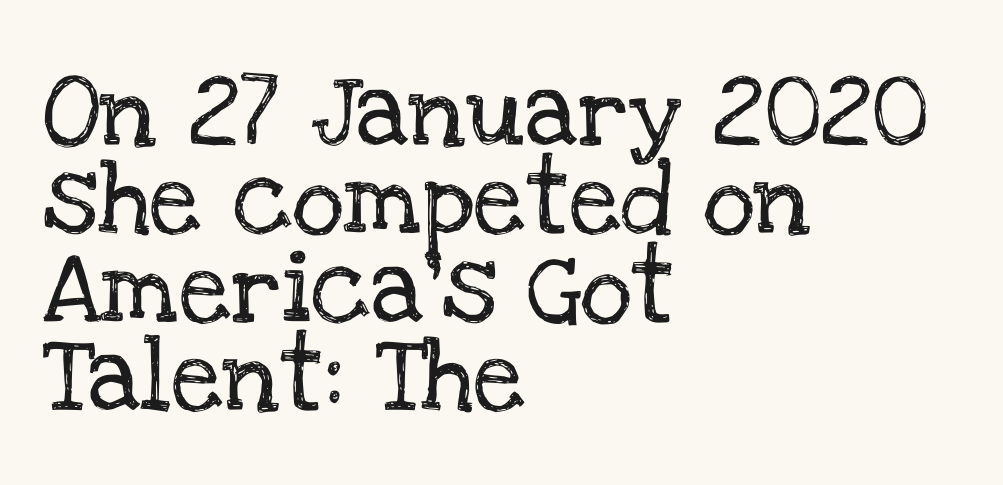
Q: Is the text italic (slanted)? A: No, it is upright.
Q: Is the typeface a serif or a sans-serif typeface? A: Serif.
Q: Is the text underlined? A: No.
Q: How is the paragraph aligned? A: Left-aligned.
Q: Is the spacing between letters normal or unusually wide? A: Normal.
Q: Width (condensed, normal, or wide)? A: Normal.
Q: Stroke contrast? A: Low.
Q: x-height? A: Large.
Q: Monospaced? A: No.
